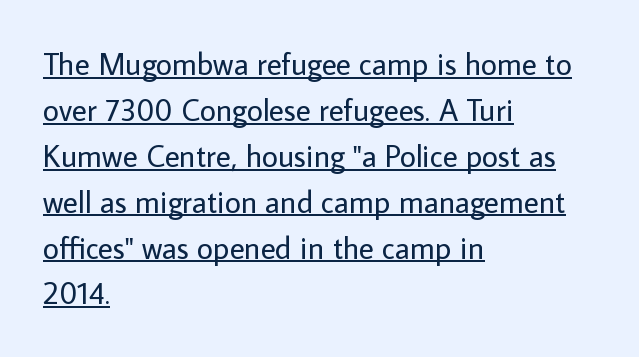
{"serif": "no", "italic": "no", "bold": "no", "weight": "regular", "width": "normal", "stroke_contrast": "low", "x_height": "medium", "monospaced": "no", "underline": "yes", "align": "left", "line_spacing": "normal", "line_spacing_ratio": 1.48, "letter_spacing": "normal", "letter_spacing_em": 0.0, "glyph_px": 31}
